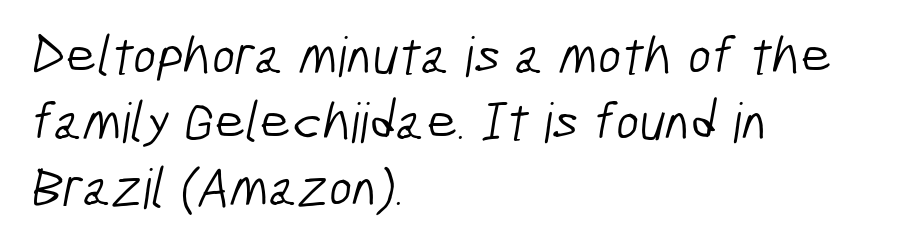
The image shows 55 px light, condensed sans-serif type; set left-aligned, line spacing 1.2x, normal letter spacing, not underlined; low stroke contrast and a medium x-height.
